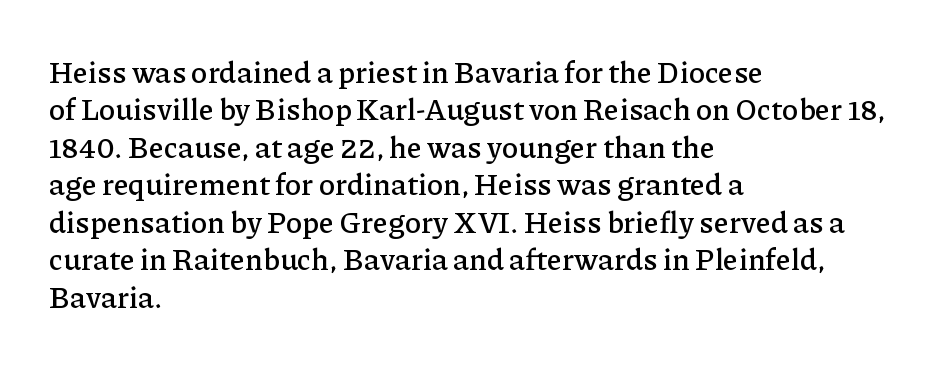
Q: Is the text italic (slanted)? A: No, it is upright.
Q: Is the typeface a serif or a sans-serif typeface? A: Serif.
Q: Is the text underlined? A: No.
Q: How is the paragraph aligned? A: Left-aligned.
Q: Is the spacing between letters normal or unusually wide? A: Normal.
Q: Is the spacing between lines tight, normal or loose? A: Normal.
Q: Width (condensed, normal, or wide)? A: Normal.
Q: Stroke contrast? A: Low.
Q: x-height? A: Medium.
Q: Monospaced? A: No.
